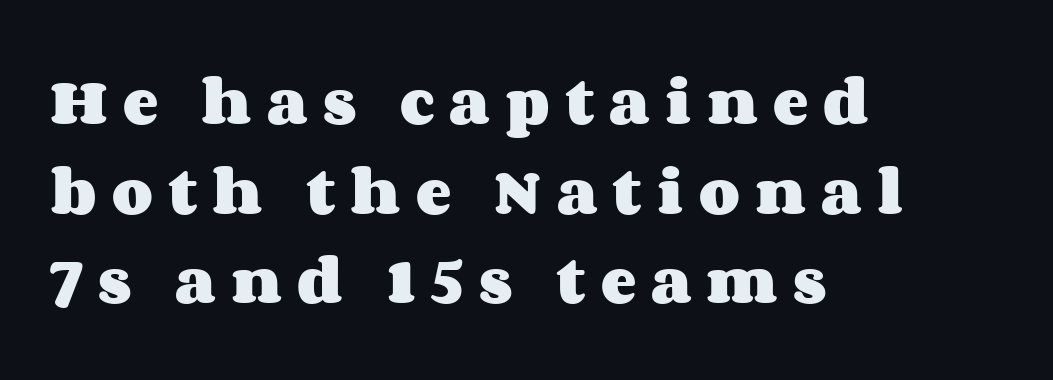
Q: Is the text bold? A: Yes.
Q: Is the text italic (slanted)? A: No, it is upright.
Q: Is the text underlined? A: No.
Q: How is the paragraph aligned? A: Left-aligned.
Q: Is the spacing between letters normal or unusually wide? A: Unusually wide.
Q: Is the spacing between lines tight, normal or loose? A: Normal.
Q: Width (condensed, normal, or wide)? A: Wide.
Q: Stroke contrast? A: Medium.
Q: x-height? A: Large.
Q: Monospaced? A: No.
